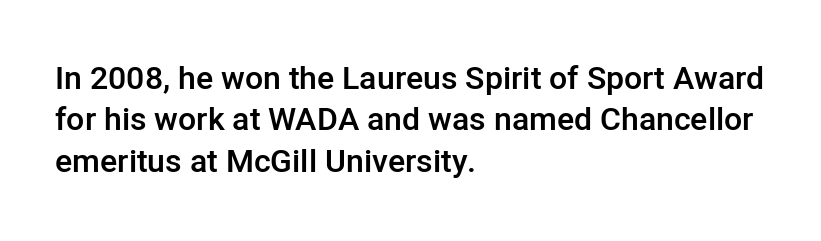
The image shows 32 px semibold sans-serif type, upright; set left-aligned, normal line spacing (1.29x), normal letter spacing, not underlined; low stroke contrast and a medium x-height.
